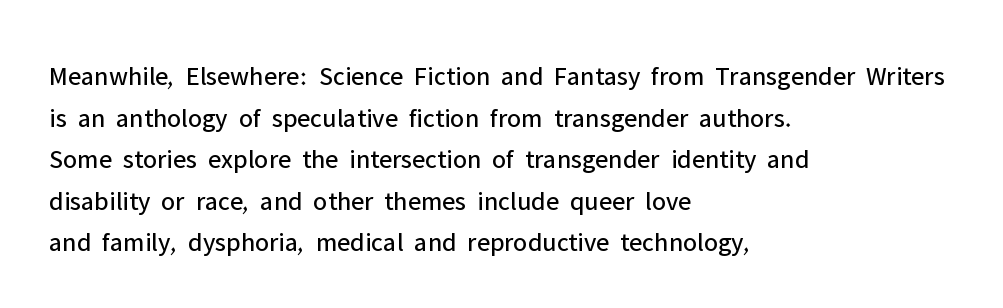
{"italic": "no", "bold": "no", "underline": "no", "align": "left", "line_spacing": "normal", "line_spacing_ratio": 1.54, "letter_spacing": "normal", "letter_spacing_em": 0.0, "glyph_px": 27}
